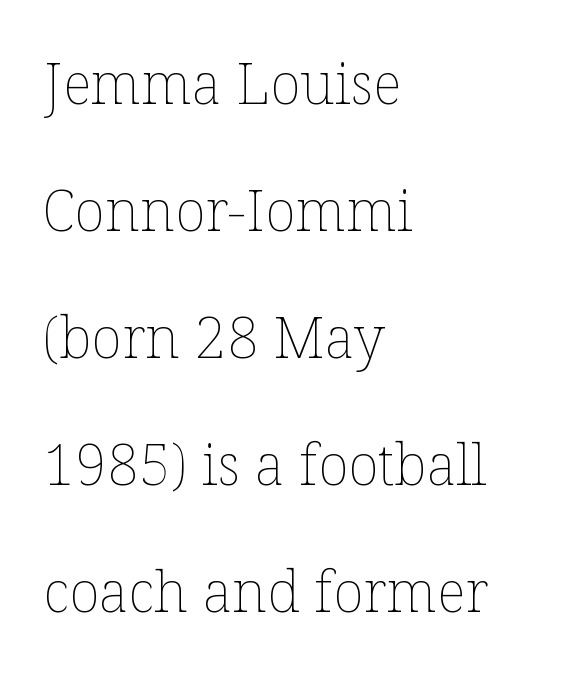
The lines in this sample share a left origin and differ only in where they stop. The glyphs are unaccompanied by any horizontal stroke below them. Between one letter and the next there's only the usual sliver of space. Designer's note — italics off, roman on. These glyphs show unthickened strokes, regular width or finer. Compared with typical paragraphs, the rows here are farther apart.
